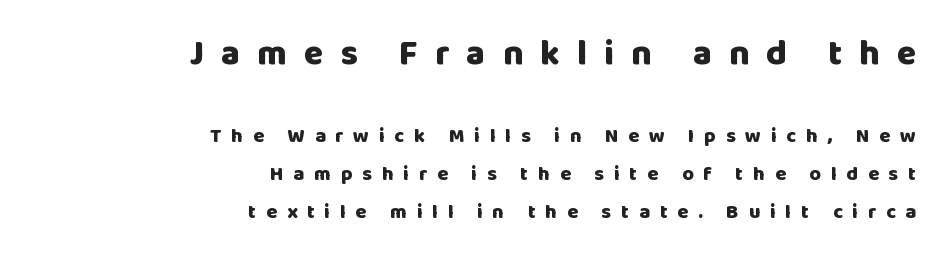
Q: Is the text bold? A: Yes.
Q: Is the text italic (slanted)? A: No, it is upright.
Q: Is the typeface a serif or a sans-serif typeface? A: Sans-serif.
Q: Is the text underlined? A: No.
Q: How is the paragraph aligned? A: Right-aligned.
Q: Is the spacing between letters normal or unusually wide? A: Unusually wide.
Q: Is the spacing between lines tight, normal or loose? A: Loose.
Q: Which block of text is set in a larger size, the first (top) or the second (bottom)? A: The first (top) one.
Q: Width (condensed, normal, or wide)? A: Normal.
Q: Stroke contrast? A: Low.
Q: x-height? A: Large.
Q: Monospaced? A: No.
